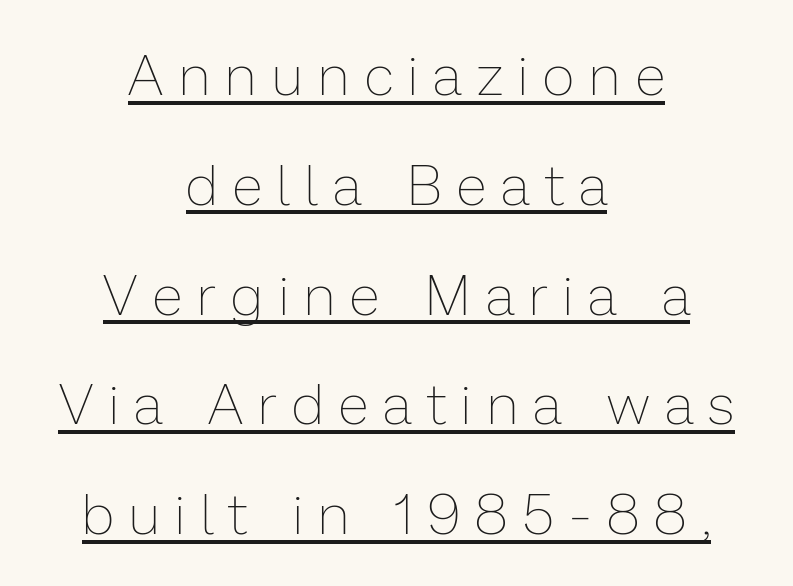
The image shows 56 px thin type, upright; set centered, loose line spacing (1.96x), unusually wide letter spacing (+0.28 em), underlined; low stroke contrast and a medium x-height.
